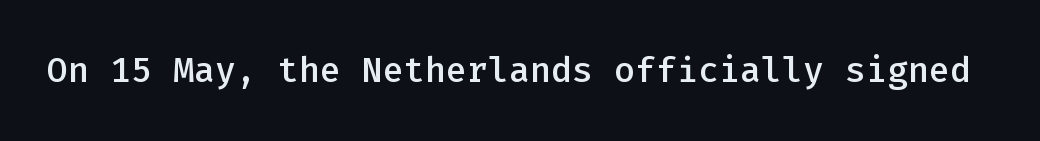
The image shows 35 px semibold sans-serif type, upright, monospaced; set normal letter spacing, not underlined; low stroke contrast and a medium x-height.
